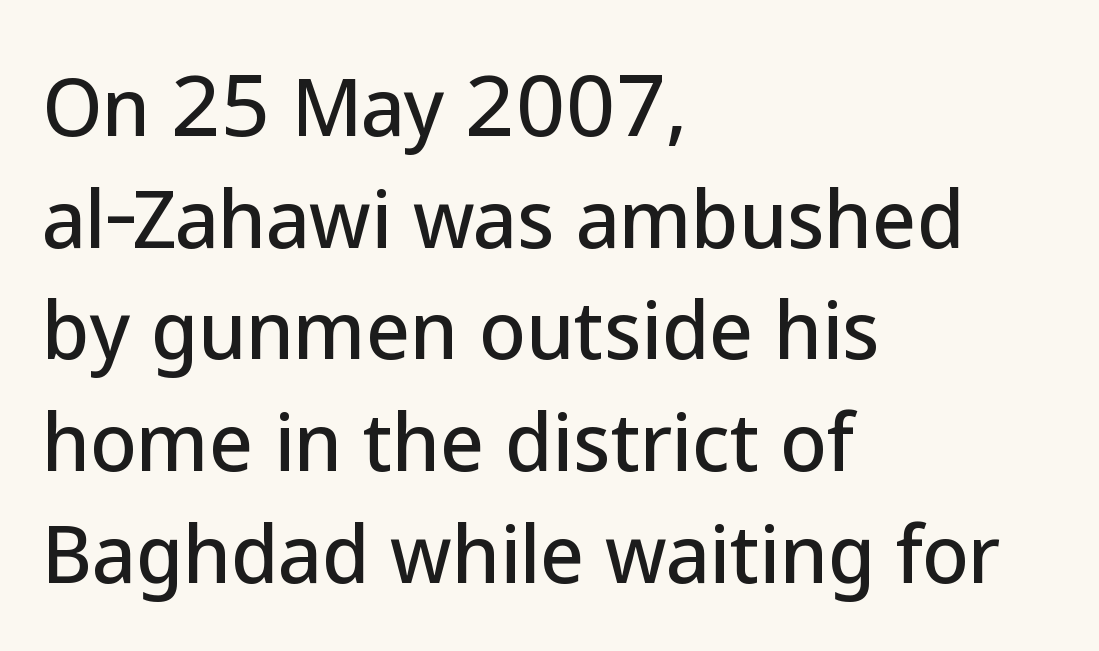
Q: Is the text italic (slanted)? A: No, it is upright.
Q: Is the typeface a serif or a sans-serif typeface? A: Sans-serif.
Q: Is the text underlined? A: No.
Q: How is the paragraph aligned? A: Left-aligned.
Q: Is the spacing between letters normal or unusually wide? A: Normal.
Q: Is the spacing between lines tight, normal or loose? A: Normal.
Q: Width (condensed, normal, or wide)? A: Normal.
Q: Stroke contrast? A: Low.
Q: x-height? A: Medium.
Q: Monospaced? A: No.
